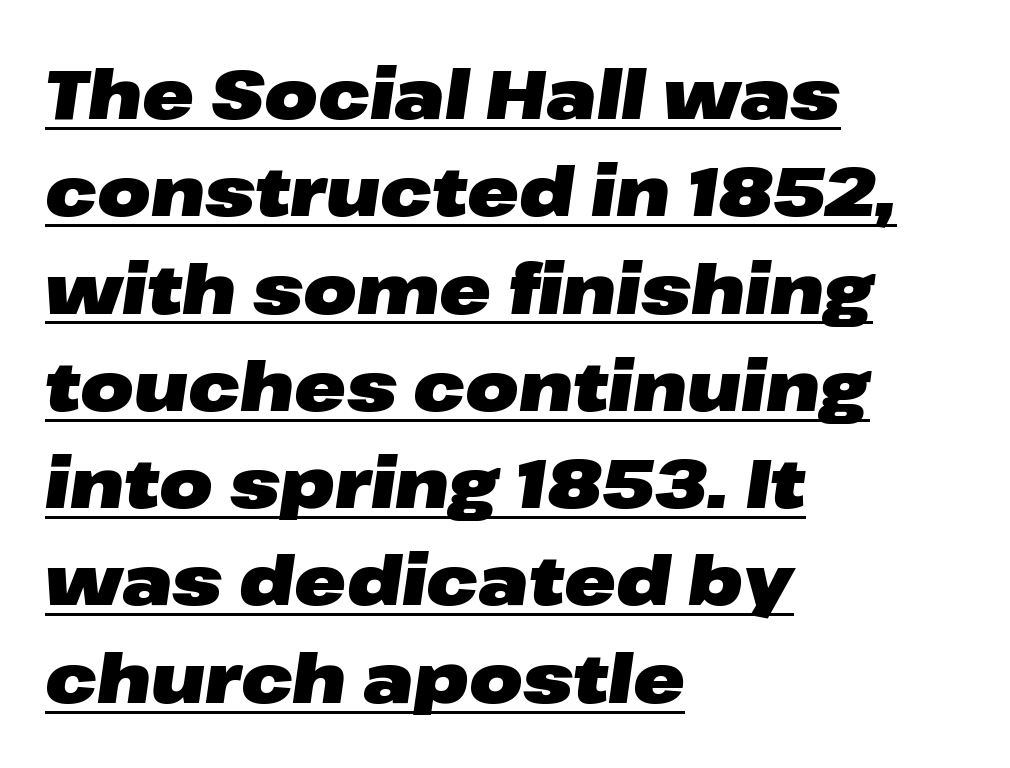
Leading matches the norm, producing a regular column. Default kerning and tracking; the words read as compact shapes. You could not count columns in this text — the font is proportionally spaced. One-word summary of the alignment: left. The letters are slanted; this is an italic face. Caption: lettering with a line underneath.
